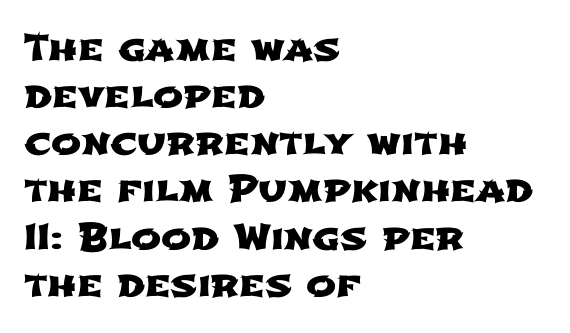
The lines are quadded left. Letters rest on an invisible, unmarked baseline. Nope, no serifs anywhere on these letters. Spacing between characters is what you'd get straight out of the box. The line-height multiplier appears to be the usual default.
